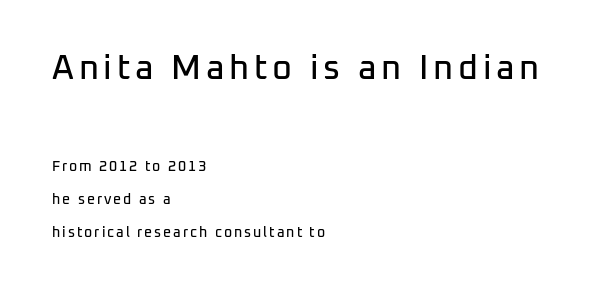
The rendering uses natural spacing where letterforms have individual widths. I'd call this a sans setting — the letters go barefoot. Bare-footed words on every line. The typesetter chose a ragged-right arrangement here. Large over small — that's the arrangement of the two blocks here.
